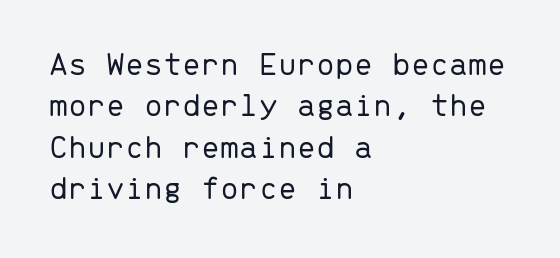
The image shows 34 px light sans-serif type, upright, monospaced; set left-aligned, line spacing 1.22x, normal letter spacing, not underlined; low stroke contrast and a medium x-height.
